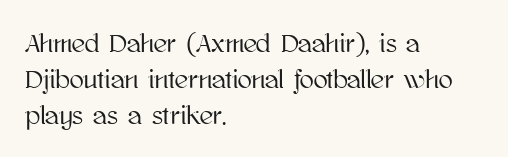
Q: Is the text italic (slanted)? A: No, it is upright.
Q: Is the text underlined? A: No.
Q: How is the paragraph aligned? A: Left-aligned.
Q: Is the spacing between letters normal or unusually wide? A: Normal.
Q: Is the spacing between lines tight, normal or loose? A: Normal.
